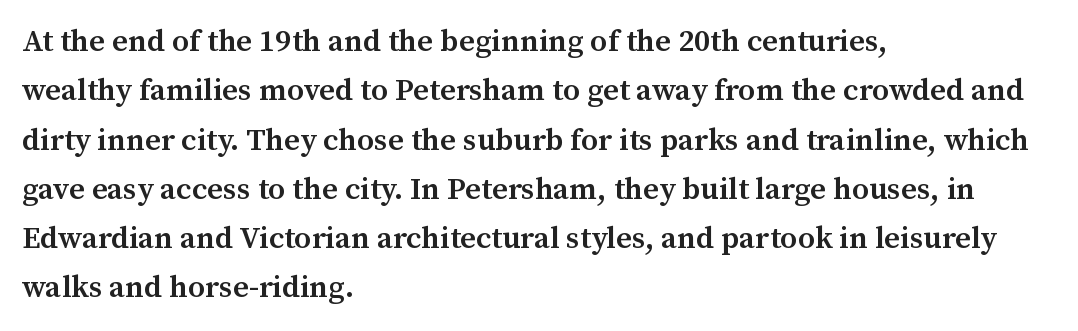
{"serif": "yes", "italic": "no", "bold": "semi", "weight": "semibold", "width": "normal", "stroke_contrast": "medium", "x_height": "medium", "monospaced": "no", "underline": "no", "align": "left", "line_spacing": "normal", "line_spacing_ratio": 1.59, "letter_spacing": "normal", "letter_spacing_em": 0.0, "glyph_px": 31}
